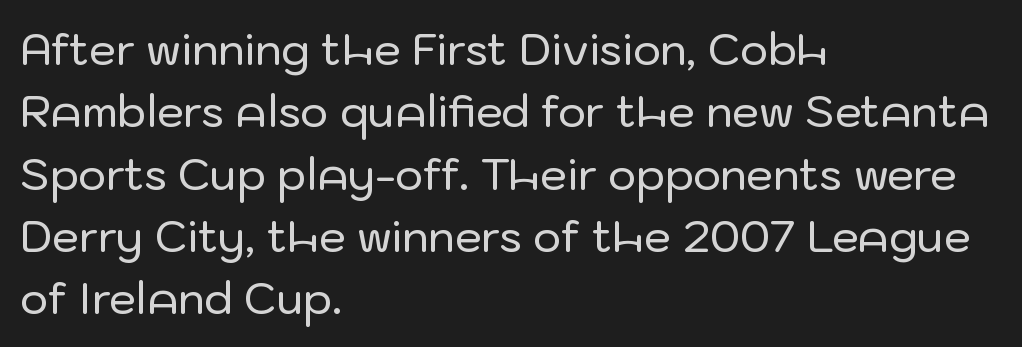
Q: Is the text italic (slanted)? A: No, it is upright.
Q: Is the typeface a serif or a sans-serif typeface? A: Sans-serif.
Q: Is the text underlined? A: No.
Q: How is the paragraph aligned? A: Left-aligned.
Q: Is the spacing between letters normal or unusually wide? A: Normal.
Q: Is the spacing between lines tight, normal or loose? A: Normal.
Q: Width (condensed, normal, or wide)? A: Normal.
Q: Stroke contrast? A: Low.
Q: x-height? A: Medium.
Q: Monospaced? A: No.
